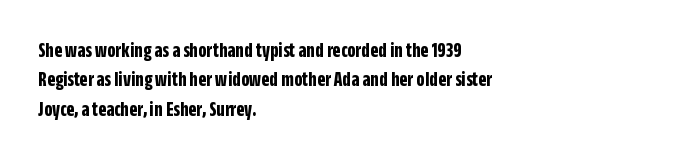
Q: Is the text bold? A: Yes.
Q: Is the text italic (slanted)? A: No, it is upright.
Q: Is the text underlined? A: No.
Q: How is the paragraph aligned? A: Left-aligned.
Q: Is the spacing between letters normal or unusually wide? A: Normal.
Q: Is the spacing between lines tight, normal or loose? A: Normal.
